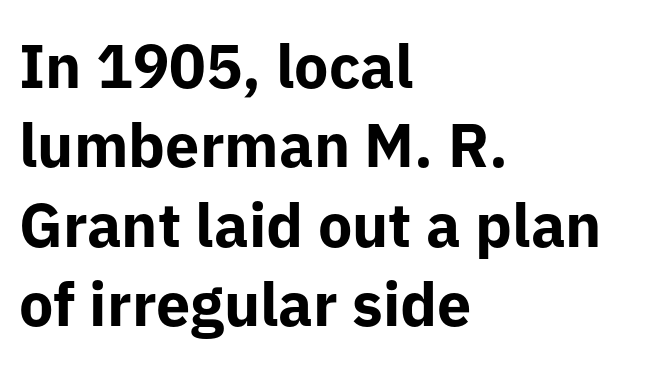
Q: Is the text bold? A: Yes.
Q: Is the text italic (slanted)? A: No, it is upright.
Q: Is the typeface a serif or a sans-serif typeface? A: Sans-serif.
Q: Is the text underlined? A: No.
Q: How is the paragraph aligned? A: Left-aligned.
Q: Is the spacing between letters normal or unusually wide? A: Normal.
Q: Is the spacing between lines tight, normal or loose? A: Normal.
Q: Width (condensed, normal, or wide)? A: Normal.
Q: Stroke contrast? A: Low.
Q: x-height? A: Medium.
Q: Monospaced? A: No.
